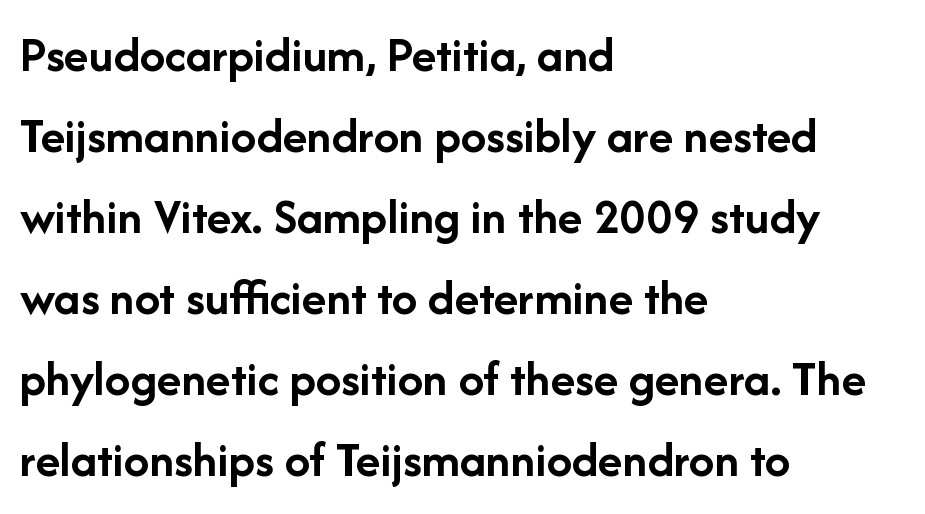
The image shows 51 px semibold sans-serif type, upright; set left-aligned, normal line spacing (1.59x), normal letter spacing, not underlined; low stroke contrast and a medium x-height.
